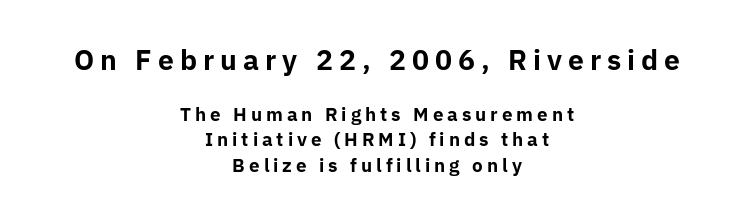
The image shows 27 px bold type, upright; set centered, normal line spacing (1.42x), unusually wide letter spacing (+0.22 em), not underlined; the first (top) block is 1.5x larger.
